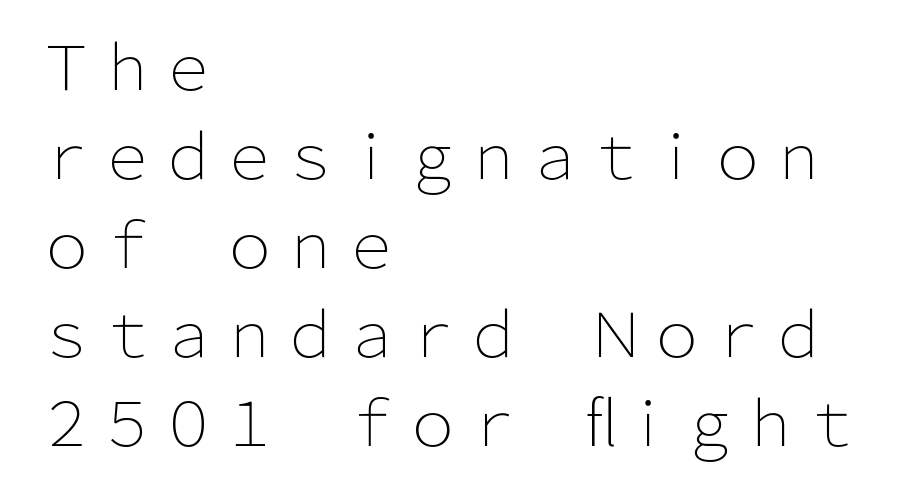
{"serif": "no", "italic": "no", "bold": "no", "weight": "light", "width": "normal", "stroke_contrast": "low", "x_height": "medium", "monospaced": "no", "underline": "no", "align": "left", "line_spacing": "normal", "line_spacing_ratio": 1.46, "letter_spacing": "normal", "letter_spacing_em": 0.0, "glyph_px": 61}
